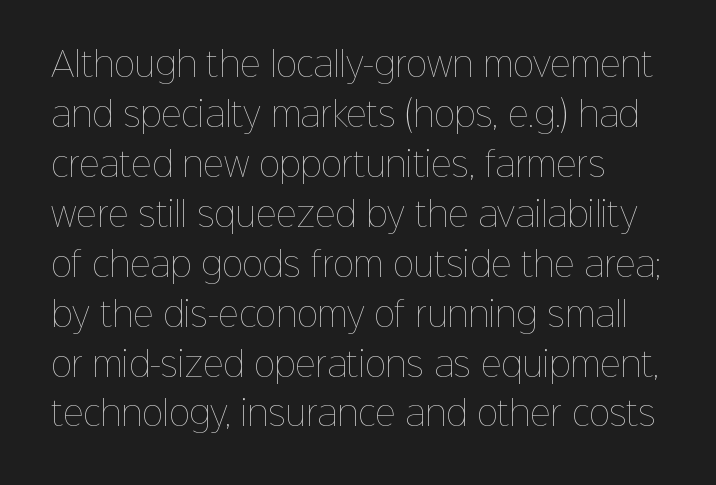
{"italic": "no", "bold": "no", "weight": "thin", "width": "normal", "stroke_contrast": "low", "x_height": "medium", "monospaced": "no", "underline": "no", "line_spacing": "normal", "line_spacing_ratio": 1.56, "letter_spacing": "normal", "letter_spacing_em": 0.0, "glyph_px": 32}
